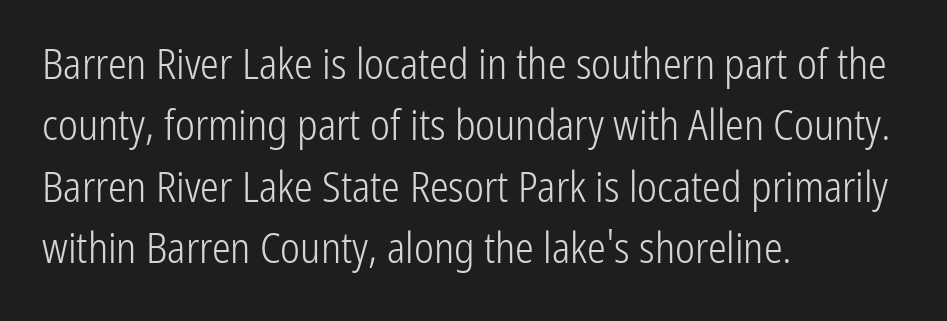
Do the letters lean? They stand straight. One glance says typical: line gaps are just what's usual. Note the varied advance widths — an 'i' is clearly narrower than an 'm'. The tracking reads as untouched default to a designer's eye.
